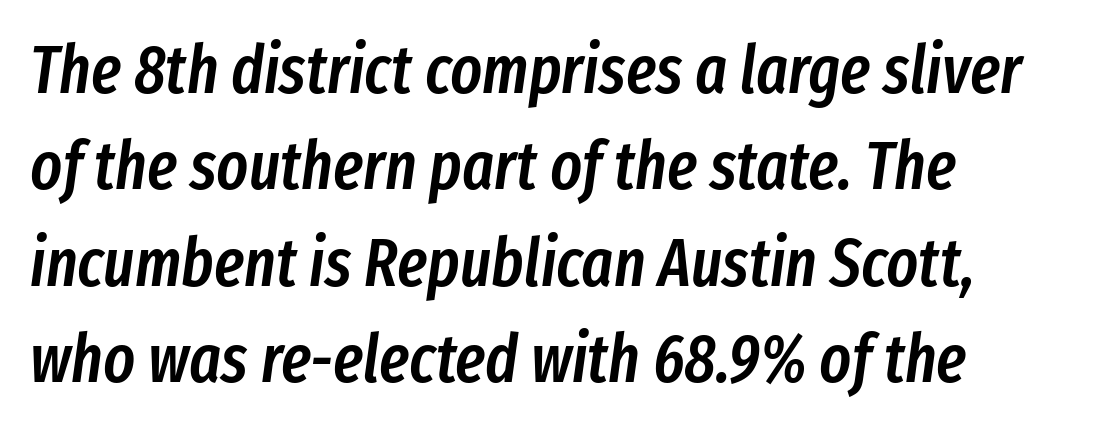
The image shows 67 px semibold, condensed type, italic (leaning right); set left-aligned, normal line spacing (1.44x), normal letter spacing, not underlined; low stroke contrast and a medium x-height.
